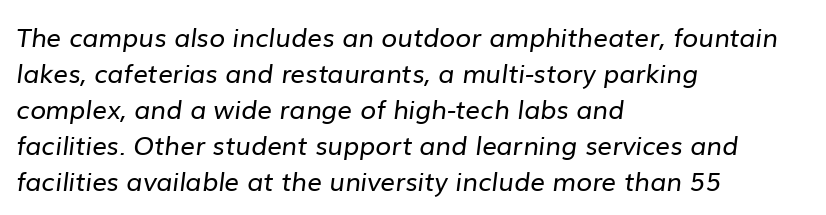
Q: Is the text bold? A: No.
Q: Is the text underlined? A: No.
Q: How is the paragraph aligned? A: Left-aligned.
Q: Is the spacing between letters normal or unusually wide? A: Normal.
Q: Is the spacing between lines tight, normal or loose? A: Normal.
